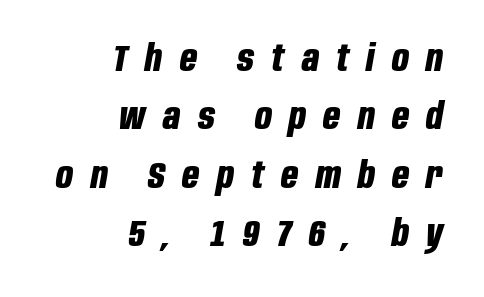
Q: Is the text bold? A: Yes.
Q: Is the text italic (slanted)? A: Yes, it leans right by about 10 degrees.
Q: Is the text underlined? A: No.
Q: How is the paragraph aligned? A: Right-aligned.
Q: Is the spacing between letters normal or unusually wide? A: Unusually wide.
Q: Is the spacing between lines tight, normal or loose? A: Normal.
Q: Width (condensed, normal, or wide)? A: Condensed.
Q: Stroke contrast? A: Low.
Q: x-height? A: Large.
Q: Monospaced? A: No.
